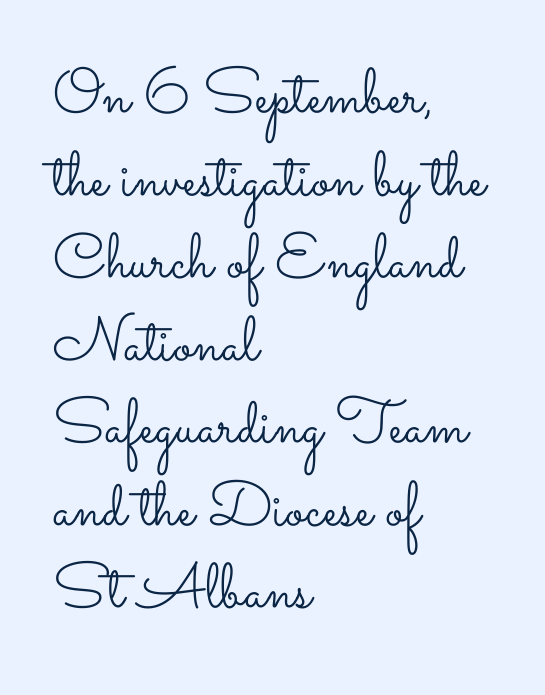
{"bold": "no", "weight": "light", "width": "wide", "stroke_contrast": "low", "x_height": "small", "monospaced": "no", "underline": "no", "align": "left", "line_spacing": "normal", "line_spacing_ratio": 1.31, "letter_spacing": "normal", "letter_spacing_em": 0.0, "glyph_px": 63}
